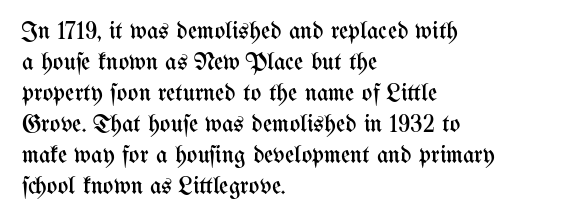
A light-to-regular cut is what we see here. Clear beneath every line of the passage. Vertical strokes here are truly vertical. The passage shown has conventional tracking throughout. Leftover space on each line is placed entirely after the last word.
